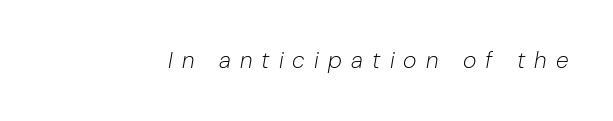
A bare baseline throughout the passage. Short note: letters widely spaced. The font sits on the lighter half of the weight spectrum, regular included. You can tell it's italic because the verticals aren't actually vertical.
